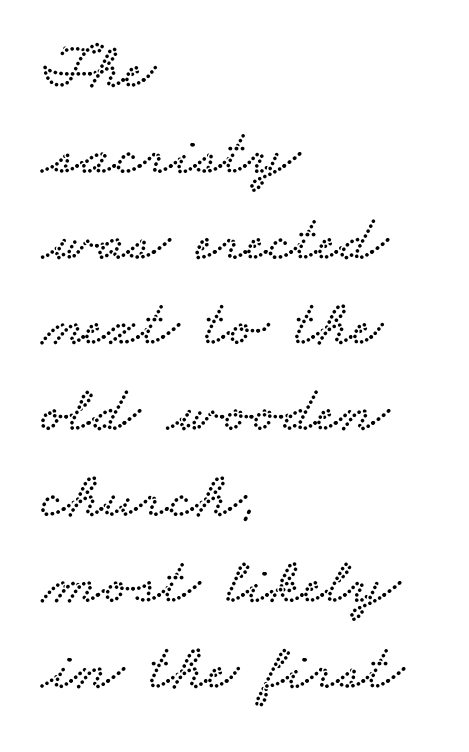
Q: Is the typeface a serif or a sans-serif typeface? A: Serif.
Q: Is the text underlined? A: No.
Q: How is the paragraph aligned? A: Left-aligned.
Q: Is the spacing between letters normal or unusually wide? A: Normal.
Q: Is the spacing between lines tight, normal or loose? A: Normal.
Q: Width (condensed, normal, or wide)? A: Wide.
Q: Stroke contrast? A: Low.
Q: x-height? A: Small.
Q: Monospaced? A: No.
